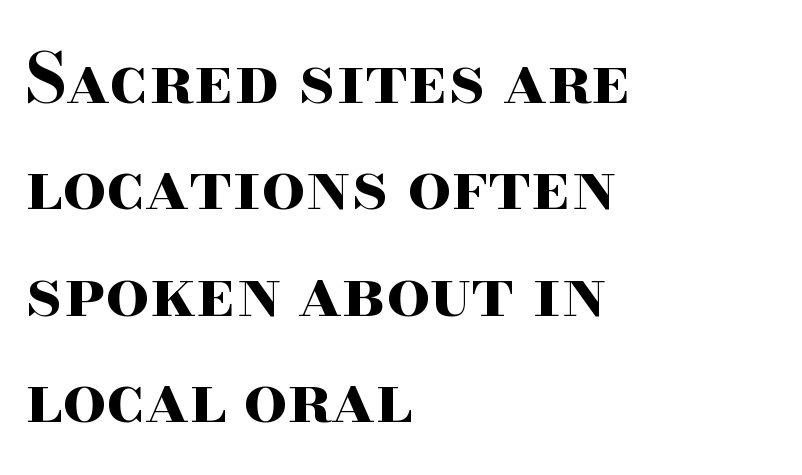
The image shows 69 px bold, wide serif type, upright; set left-aligned, normal line spacing (1.54x), normal letter spacing, not underlined; high stroke contrast and a small x-height.
